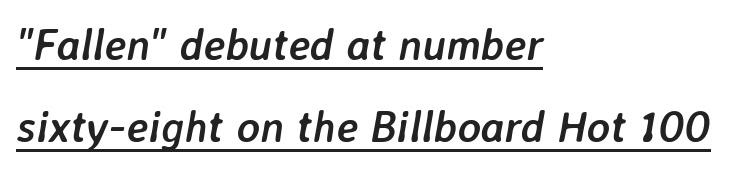
What decoration does the sample have? An underline. Is the block centered? No — it sits flush against the left margin. The face used here is proportionally spaced, like ordinary book or web type. Yep, that's italic — everything's leaning.
